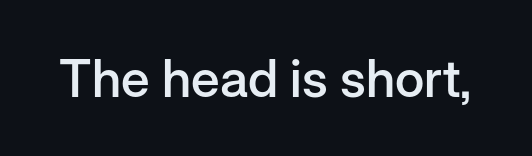
{"serif": "no", "italic": "no", "bold": "semi", "weight": "semibold", "width": "normal", "stroke_contrast": "low", "x_height": "medium", "monospaced": "no", "underline": "no", "letter_spacing": "normal", "letter_spacing_em": 0.0, "glyph_px": 52}
